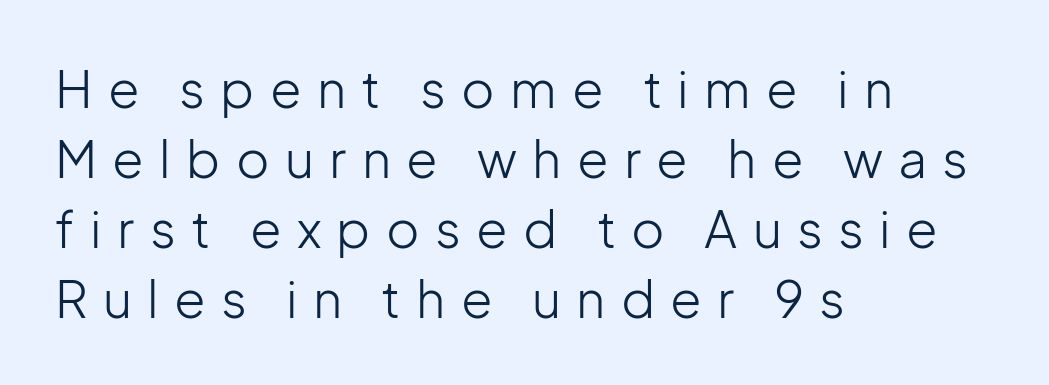
{"serif": "no", "italic": "no", "bold": "no", "weight": "light", "width": "normal", "stroke_contrast": "low", "x_height": "medium", "monospaced": "no", "underline": "no", "align": "left", "line_spacing": "normal", "line_spacing_ratio": 1.37, "letter_spacing": "wide", "letter_spacing_em": 0.3, "glyph_px": 51}
